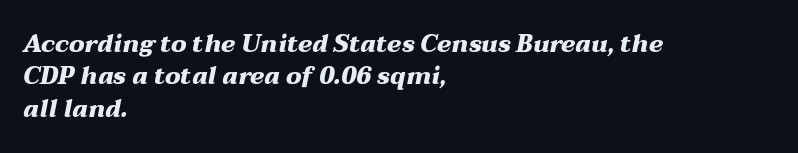
Q: Is the text bold? A: Yes.
Q: Is the text italic (slanted)? A: Yes, it leans right by about 12 degrees.
Q: Is the text underlined? A: No.
Q: How is the paragraph aligned? A: Left-aligned.
Q: Is the spacing between letters normal or unusually wide? A: Normal.
Q: Is the spacing between lines tight, normal or loose? A: Normal.
